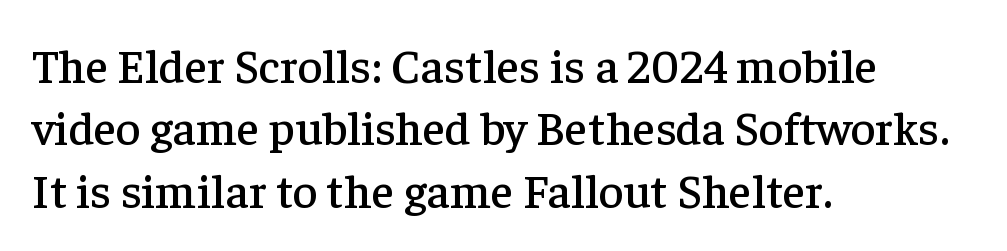
Normally led — the rows are evenly, conventionally spaced. Reading down the block, your eye returns to a fixed left position each line. Look at the tracking — it's just the regular setting, nothing added. The face used here is proportionally spaced, like ordinary book or web type. Glance below the letters and you will spot only blank space.
